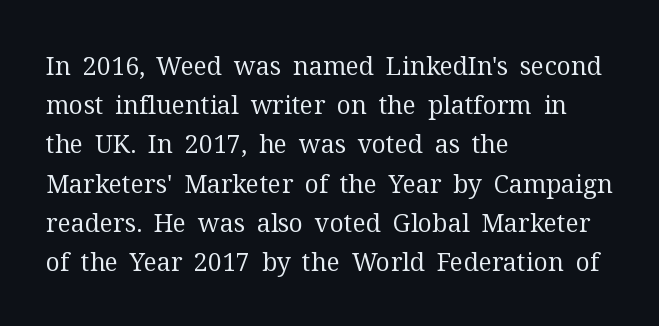
The image shows 25 px text type, upright; set left-aligned, normal line spacing (1.57x), normal letter spacing, not underlined.
